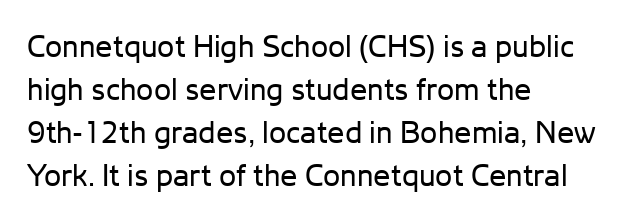
Q: Is the text bold? A: No.
Q: Is the text italic (slanted)? A: No, it is upright.
Q: Is the typeface a serif or a sans-serif typeface? A: Sans-serif.
Q: Is the text underlined? A: No.
Q: How is the paragraph aligned? A: Left-aligned.
Q: Is the spacing between letters normal or unusually wide? A: Normal.
Q: Is the spacing between lines tight, normal or loose? A: Normal.
Q: Width (condensed, normal, or wide)? A: Normal.
Q: Stroke contrast? A: Low.
Q: x-height? A: Medium.
Q: Monospaced? A: No.
